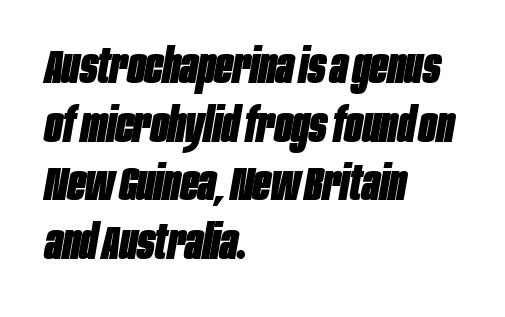
Character widths vary here, with narrow letters taking less room than wide ones. Is the block centered? No — it sits flush against the left margin. Normally led — the rows are evenly, conventionally spaced. The characters look thick and weighty, a clear bold.
